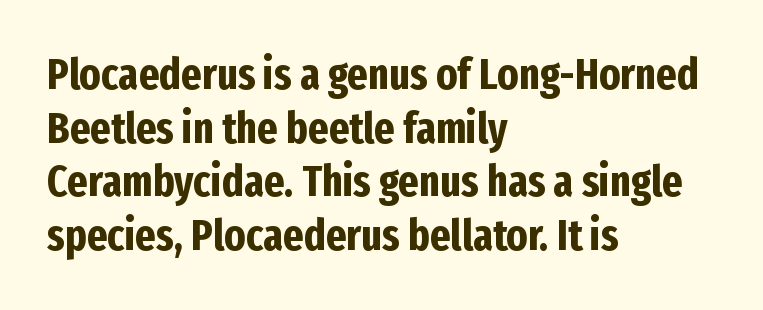
Typeset ragged right — the left edge is the straight one. A full-strength bold gives these letters their thick strokes. A typesetter would label this face a sans. Nope, not italic — everything's standing straight. Spacing between characters is what you'd get straight out of the box. The string is rendered with underlining switched off.
